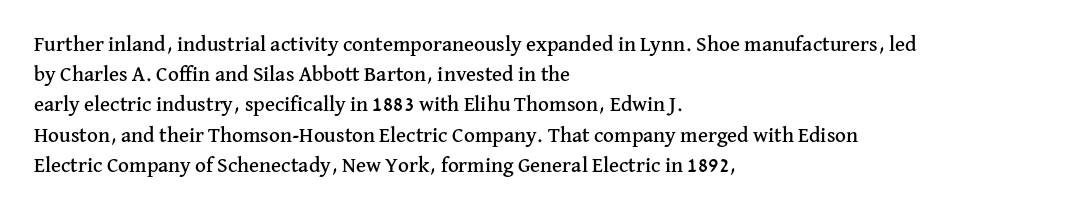
Q: Is the text italic (slanted)? A: No, it is upright.
Q: Is the text underlined? A: No.
Q: How is the paragraph aligned? A: Left-aligned.
Q: Is the spacing between letters normal or unusually wide? A: Normal.
Q: Is the spacing between lines tight, normal or loose? A: Normal.
